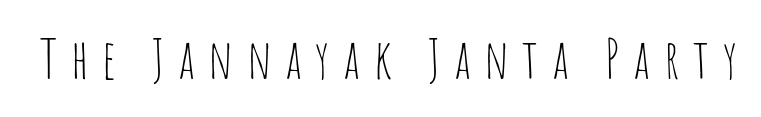
{"serif": "no", "italic": "no", "bold": "no", "weight": "thin", "width": "condensed", "stroke_contrast": "low", "x_height": "large", "monospaced": "no", "underline": "no", "letter_spacing": "wide", "letter_spacing_em": 0.25, "glyph_px": 54}
